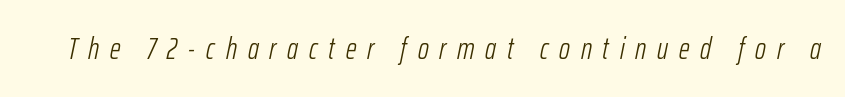
The passage shown is not bold in any degree. Notice how the stems are inclined rather than vertical — that's the hallmark of italics. Here the glyphs are tracked loosely, breaking word shapes into spaced letters. The space directly below the letters is spotless. A typesetter would call this proportional, since set widths differ per character.
